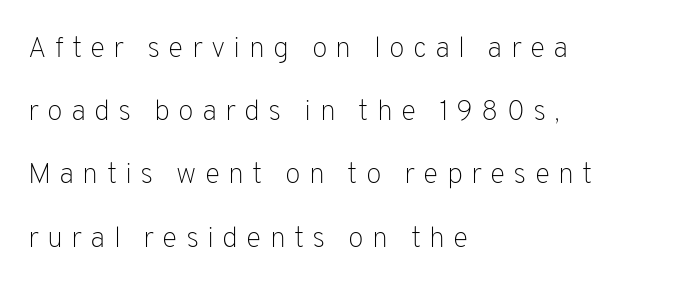
The image shows 29 px light sans-serif type, upright; set left-aligned, loose line spacing (2.18x), unusually wide letter spacing (+0.28 em), not underlined; low stroke contrast and a medium x-height.
